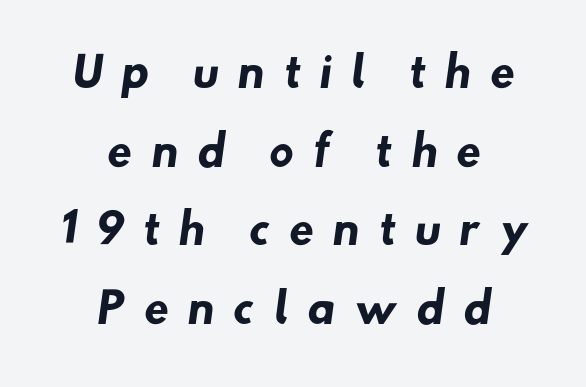
The image shows 41 px heavy sans-serif type; set centered, loose line spacing (1.92x), unusually wide letter spacing (+0.44 em), not underlined; low stroke contrast and a small x-height.
